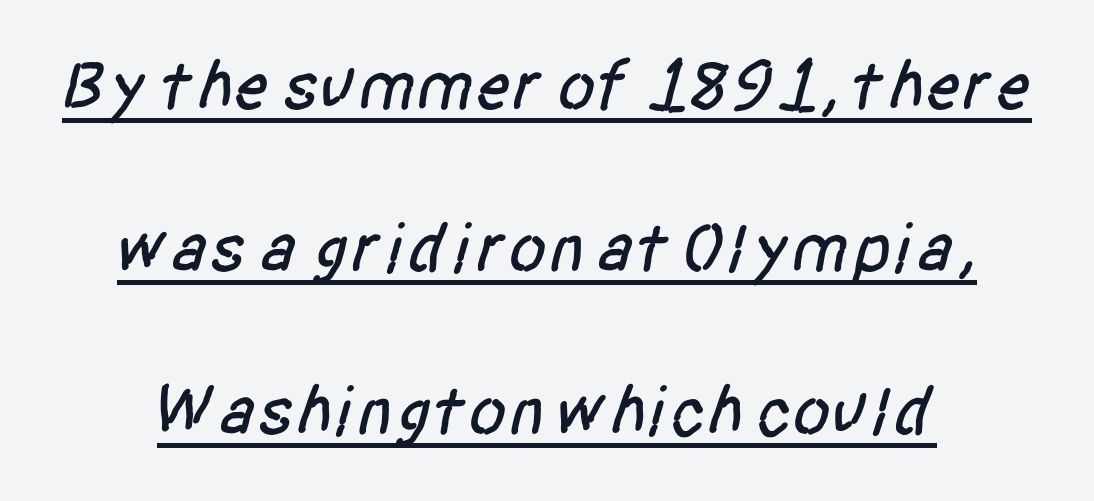
The line texture is even and compact thanks to regular tracking. Each letter keeps its own natural width here, so spacing adapts to shape. Interline gaps are noticeably wide in this sample. A typesetter would label this face a sans.
